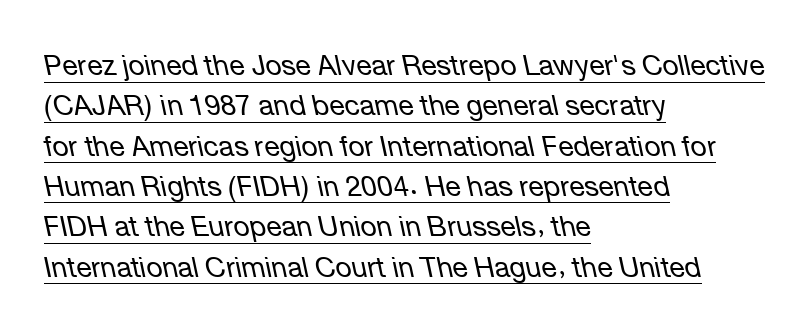
The image shows 28 px regular-weight type, italic (leaning left); set left-aligned, normal line spacing (1.44x), normal letter spacing, underlined; low stroke contrast and a medium x-height.
